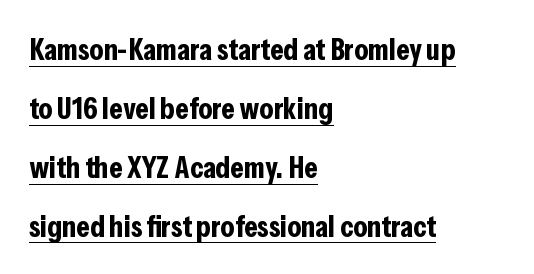
{"serif": "no", "italic": "no", "bold": "yes", "weight": "bold", "width": "condensed", "stroke_contrast": "low", "x_height": "medium", "monospaced": "no", "underline": "yes", "align": "left", "line_spacing": "loose", "line_spacing_ratio": 1.9, "letter_spacing": "normal", "letter_spacing_em": 0.0, "glyph_px": 31}
